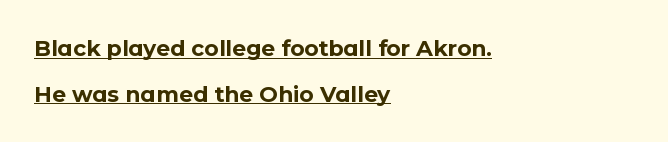
The image shows 22 px bold type, upright; set left-aligned, loose line spacing (2.07x), normal letter spacing, underlined.
